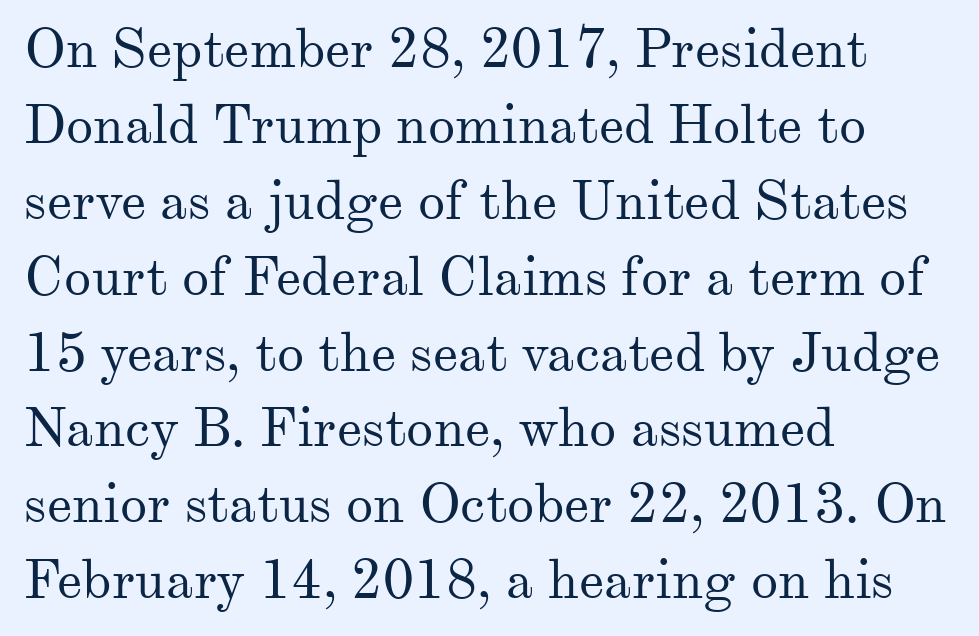
Q: Is the text bold? A: No.
Q: Is the text italic (slanted)? A: No, it is upright.
Q: Is the typeface a serif or a sans-serif typeface? A: Serif.
Q: Is the text underlined? A: No.
Q: How is the paragraph aligned? A: Left-aligned.
Q: Is the spacing between letters normal or unusually wide? A: Normal.
Q: Is the spacing between lines tight, normal or loose? A: Normal.
Q: Width (condensed, normal, or wide)? A: Normal.
Q: Stroke contrast? A: Medium.
Q: x-height? A: Small.
Q: Monospaced? A: No.
